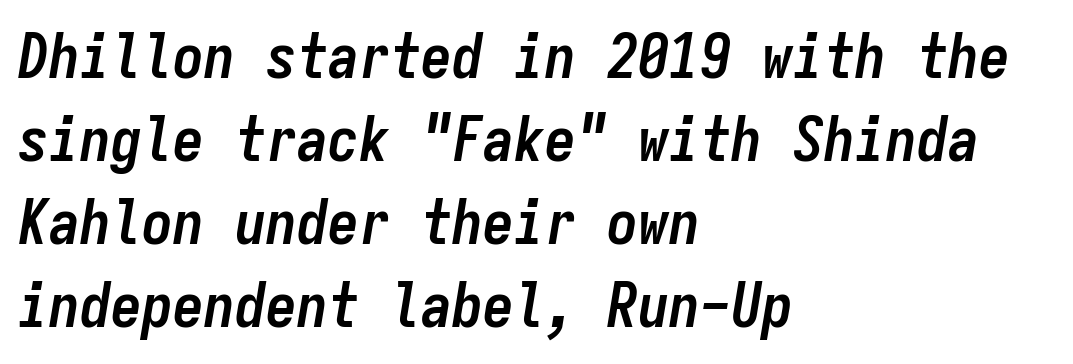
The image shows 62 px semibold, condensed type, italic (leaning right), monospaced; set left-aligned, normal line spacing (1.34x), normal letter spacing, not underlined; low stroke contrast and a medium x-height.
